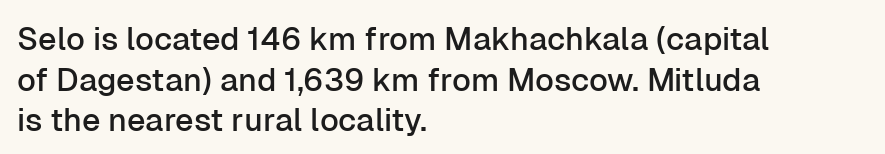
Q: Is the text italic (slanted)? A: No, it is upright.
Q: Is the typeface a serif or a sans-serif typeface? A: Sans-serif.
Q: Is the text underlined? A: No.
Q: How is the paragraph aligned? A: Left-aligned.
Q: Is the spacing between letters normal or unusually wide? A: Normal.
Q: Is the spacing between lines tight, normal or loose? A: Normal.
Q: Width (condensed, normal, or wide)? A: Normal.
Q: Stroke contrast? A: Low.
Q: x-height? A: Medium.
Q: Monospaced? A: No.
